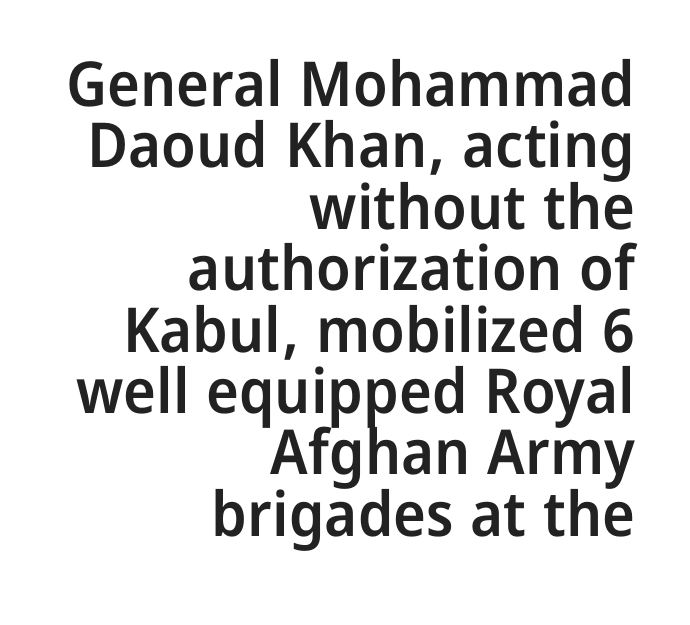
Vertical spacing — tight. Just letters on the line, the space beneath them empty. Observe the ordinary spacing: letters are neighbours, not strangers. I'd call this a sans setting — the letters go barefoot. Semibold letterforms, between regular and bold.
